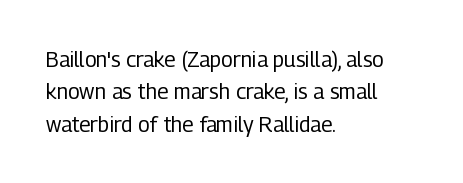
Words float on clear page, feet unadorned. Letters have the restrained weight of plain body copy at most. Horizontal alignment here is leftward, the default for most running prose. Whoever set this chose a conventional vertical rhythm. This sample uses an upright cut, with every glyph sitting square on the baseline.
